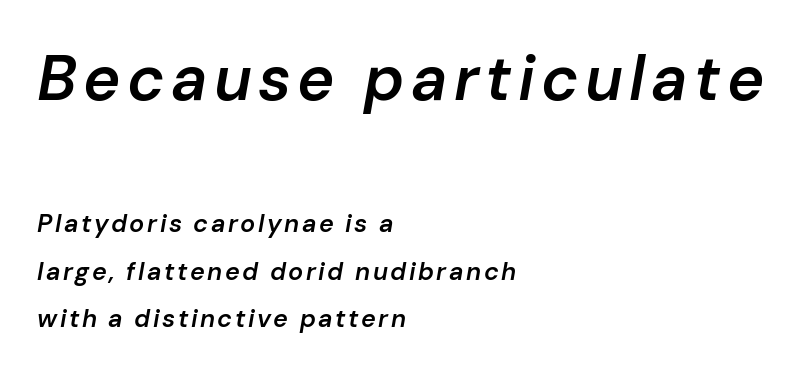
Alignment: flush left. Underlining? Definitely not there. The passage shown is typed in a proportional face where columns would drift. Notice the wide empty band between every row — that's loose leading. The rendering applies a slant to the glyphs. Scale decreases going downward across the two blocks.
